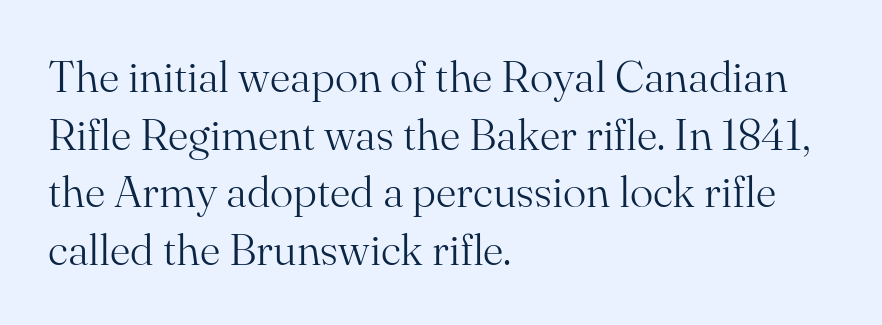
The image shows 44 px light serif type, upright; set left-aligned, normal line spacing (1.31x), normal letter spacing, not underlined; medium stroke contrast and a small x-height.
